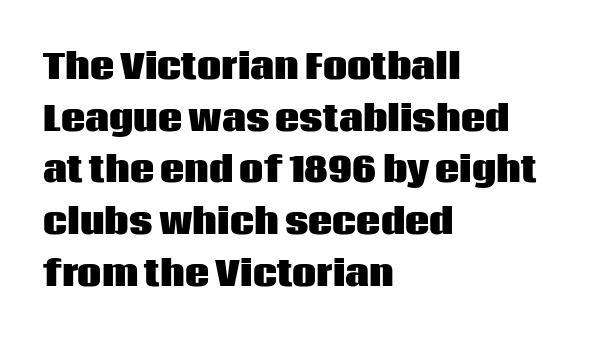
The image shows 34 px heavy sans-serif type, upright; set left-aligned, normal line spacing (1.52x), normal letter spacing, not underlined; low stroke contrast and a large x-height.
